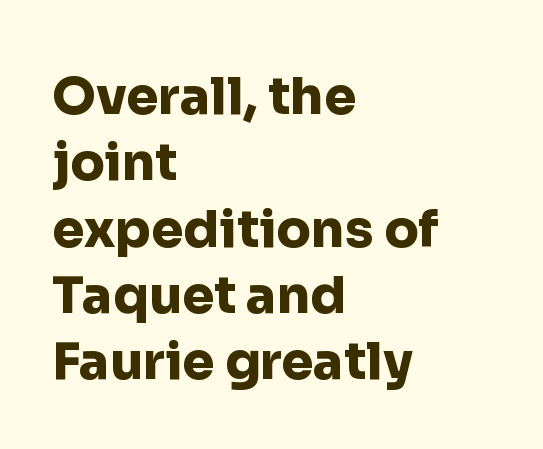
The image shows 51 px heavy sans-serif type, upright; set left-aligned, normal line spacing (1.3x), normal letter spacing, not underlined; low stroke contrast and a medium x-height.
